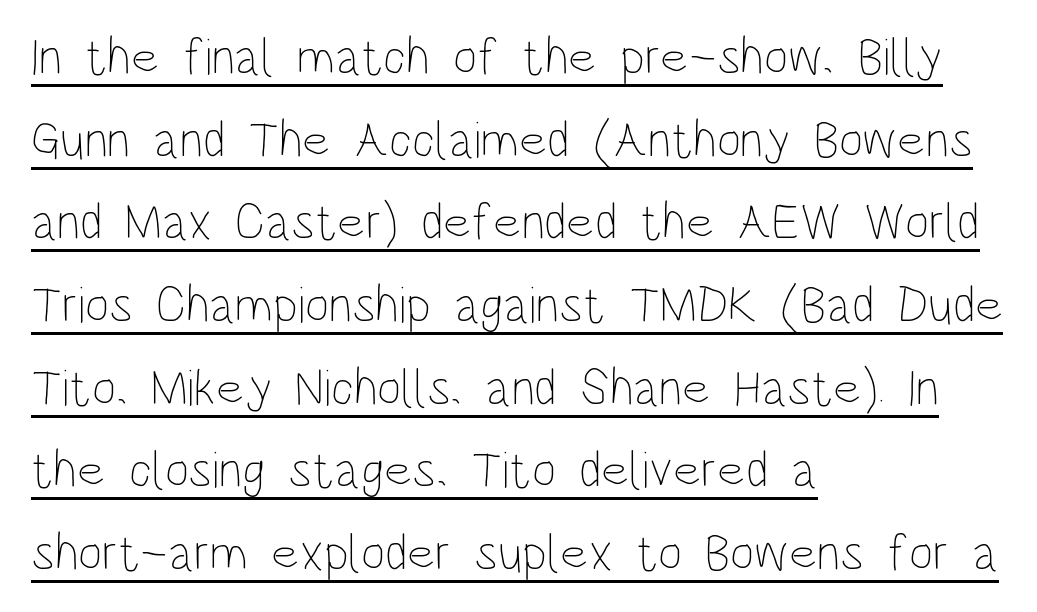
Vertical spacing — default. Nothing unusual about the tracking: characters are spaced as the font intends. Proportional: the letters do not fall into vertical columns. The letters stand straight up with perfectly vertical stems.
